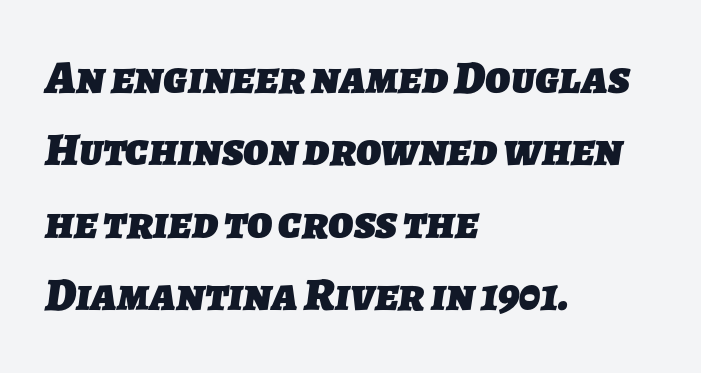
Q: Is the text bold? A: Yes.
Q: Is the typeface a serif or a sans-serif typeface? A: Sans-serif.
Q: Is the text underlined? A: No.
Q: How is the paragraph aligned? A: Left-aligned.
Q: Is the spacing between letters normal or unusually wide? A: Normal.
Q: Is the spacing between lines tight, normal or loose? A: Normal.
Q: Width (condensed, normal, or wide)? A: Normal.
Q: Stroke contrast? A: Low.
Q: x-height? A: Medium.
Q: Monospaced? A: No.
